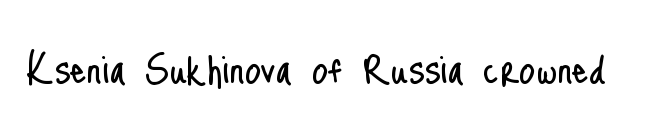
Letters have the restrained weight of plain body copy at most. In terms of letterform style, serifs are entirely absent. The specimen reads as upright at a glance. The rendering uses natural spacing where letterforms have individual widths.
